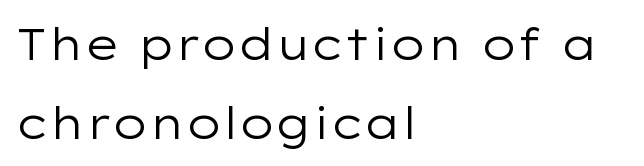
Q: Is the text bold? A: No.
Q: Is the text italic (slanted)? A: No, it is upright.
Q: Is the typeface a serif or a sans-serif typeface? A: Sans-serif.
Q: Is the text underlined? A: No.
Q: How is the paragraph aligned? A: Left-aligned.
Q: Is the spacing between letters normal or unusually wide? A: Normal.
Q: Width (condensed, normal, or wide)? A: Wide.
Q: Stroke contrast? A: Low.
Q: x-height? A: Medium.
Q: Monospaced? A: No.
